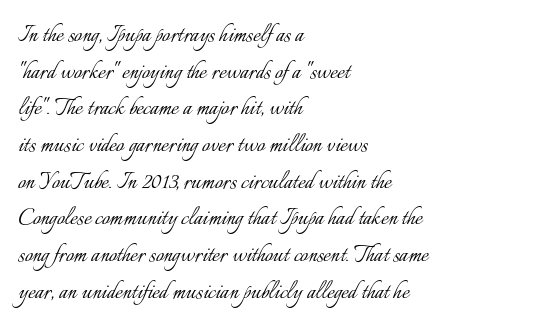
The image shows 28 px light type; set left-aligned, normal line spacing (1.31x), normal letter spacing, not underlined; low stroke contrast and a small x-height.
